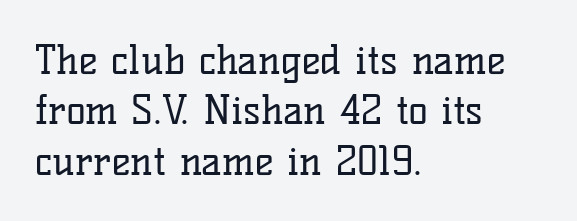
A normal amount of white space separates one row of letters from the next. This is serif lettering, the kind often seen in printed books. It's the straight-up-and-down kind of type. The glyphs are unaccompanied by any horizontal stroke below them. Students, note that the glyphs here touch the page at normal intervals. Stem width sits at or under what a default text font uses.
